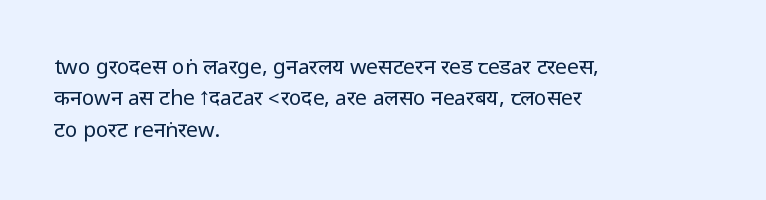
Ordinary non-slanted type is in use. Honestly, the row spacing looks completely unremarkable. These lines keep a tight, regular rhythm from letter to letter. These lines stack with their left ends in a neat column.
